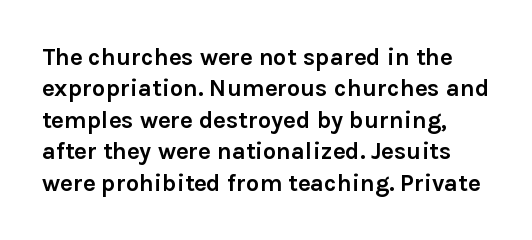
Q: Is the text bold? A: Yes.
Q: Is the text italic (slanted)? A: No, it is upright.
Q: Is the text underlined? A: No.
Q: Is the spacing between letters normal or unusually wide? A: Normal.
Q: Is the spacing between lines tight, normal or loose? A: Normal.
